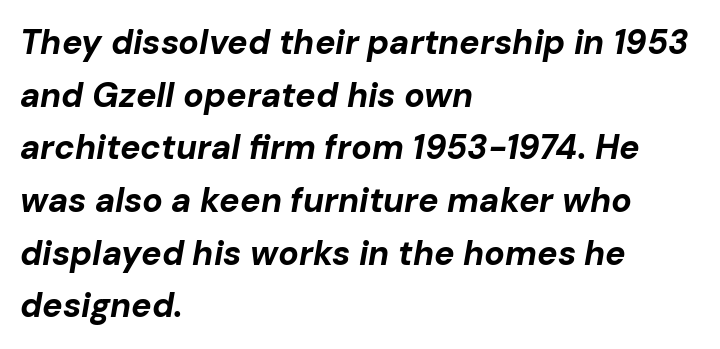
The image shows 34 px bold type, italic (leaning right); set left-aligned, normal line spacing (1.55x), normal letter spacing, not underlined; low stroke contrast and a medium x-height.
